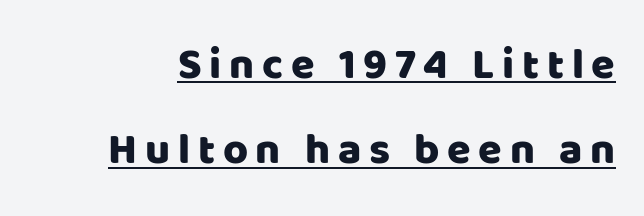
If you measured baseline to baseline, you'd find a long distance. The face used here is proportionally spaced, like ordinary book or web type. In designer terms, the underline attribute is active on this setting. The typography opts for an upright posture over an oblique one.
